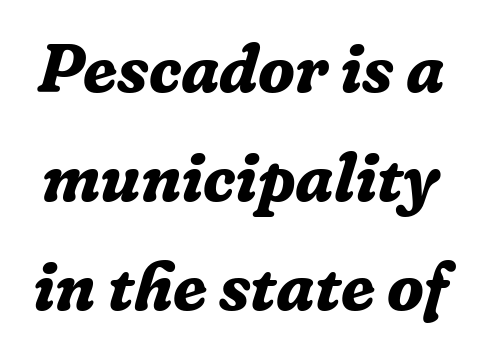
The passage shown is emphatically bold. If you measured baseline to baseline, you'd find a middling distance. Letters rest on an invisible, unmarked baseline. The font's italic variant was chosen for this text. What stands out about the letter spacing? Nothing — it is the standard amount. The characters display serif detailing at their extremities.
